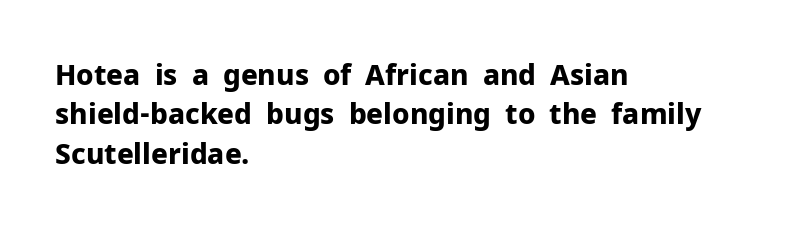
Q: Is the text bold? A: Yes.
Q: Is the text italic (slanted)? A: No, it is upright.
Q: Is the typeface a serif or a sans-serif typeface? A: Sans-serif.
Q: Is the text underlined? A: No.
Q: How is the paragraph aligned? A: Left-aligned.
Q: Is the spacing between letters normal or unusually wide? A: Normal.
Q: Is the spacing between lines tight, normal or loose? A: Normal.
Q: Width (condensed, normal, or wide)? A: Normal.
Q: Stroke contrast? A: Low.
Q: x-height? A: Medium.
Q: Monospaced? A: No.
